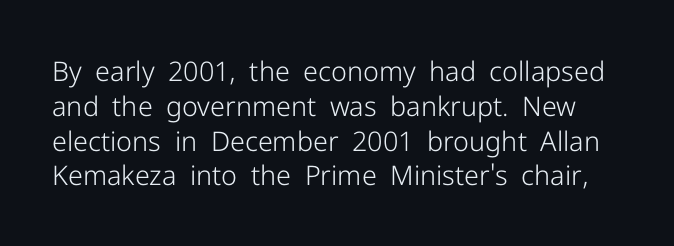
The passage shown stacks its lines at a standard gap. Inter-character spacing is left at the font's built-in metrics. Weight: not bold — regular or lighter. A clean baseline with only descenders dipping below it. A typesetter would mark this as roman, not italic.
